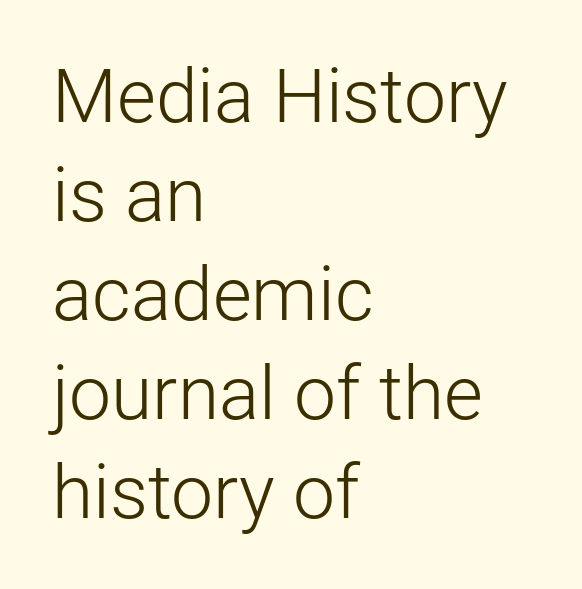
{"serif": "no", "italic": "no", "bold": "no", "weight": "light", "width": "normal", "stroke_contrast": "low", "x_height": "medium", "monospaced": "no", "underline": "no", "align": "left", "line_spacing": "normal", "line_spacing_ratio": 1.32, "letter_spacing": "normal", "letter_spacing_em": 0.0, "glyph_px": 75}
